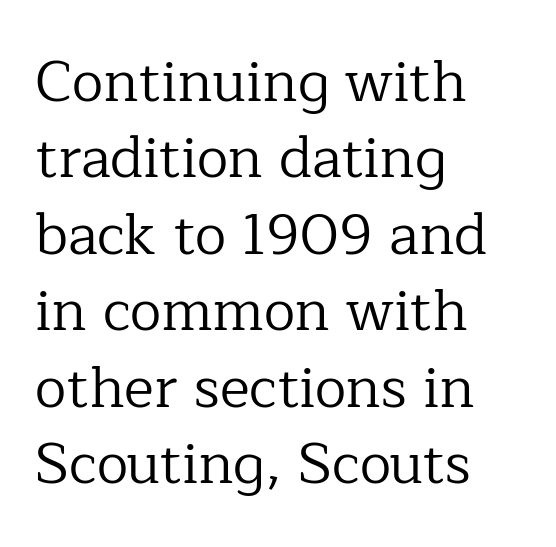
The typesetting does not lean heavy: it is not bold. Every row of glyphs begins at an identical x-position on the left. Regarding serifs, this sample has them. Honestly, the letter spacing is just normal — you wouldn't notice it. Proportional: the letters do not fall into vertical columns. The lettering stays uniformly vertical, giving the passage a roman look.
